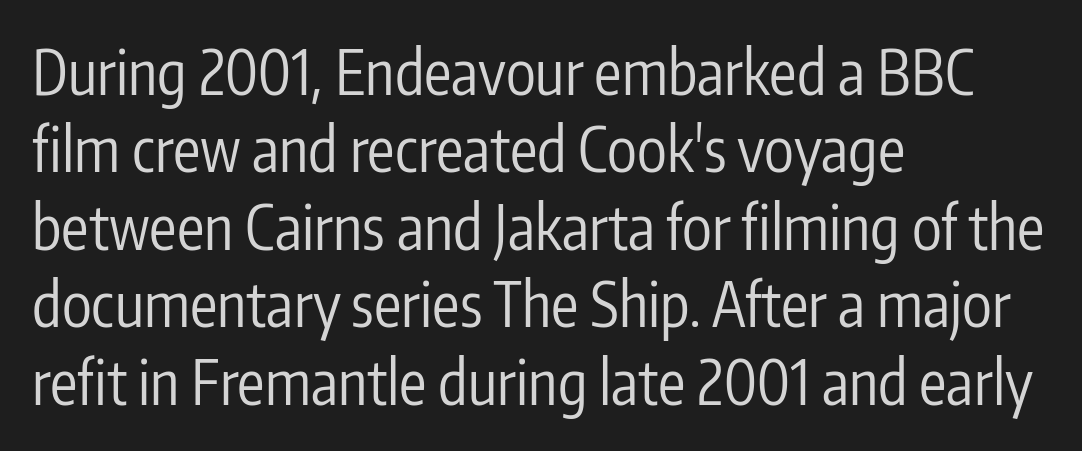
The image shows 61 px regular-weight, condensed sans-serif type, upright; set left-aligned, normal line spacing (1.27x), normal letter spacing, not underlined; low stroke contrast and a medium x-height.
